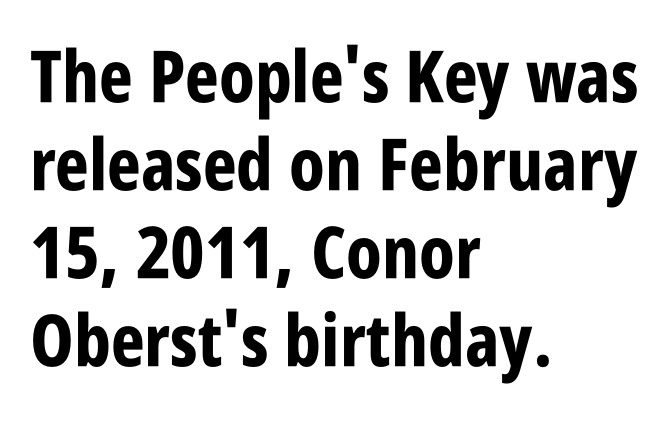
A typesetter would call this proportional, since set widths differ per character. Any mark beneath the type? The region is blank. How heavy is the stroke? Heavy — this is a bold. Nope, not italic — everything's standing straight. Caption: standard tracking, unaltered.
